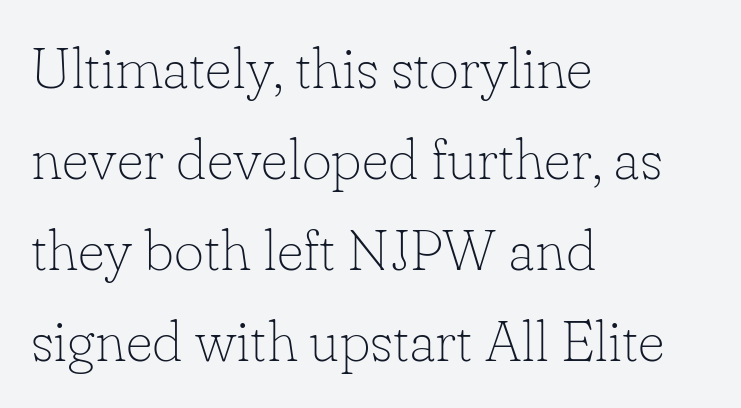
Caption: face not bold, strokes unweighted. The face used here is proportionally spaced, like ordinary book or web type. Reading down the column, the eye jumps a familiar distance to each next line. Check the space under the baseline: it is left empty. It's the straight-up-and-down kind of type. The letterforms sit shoulder to shoulder at normal distance.
